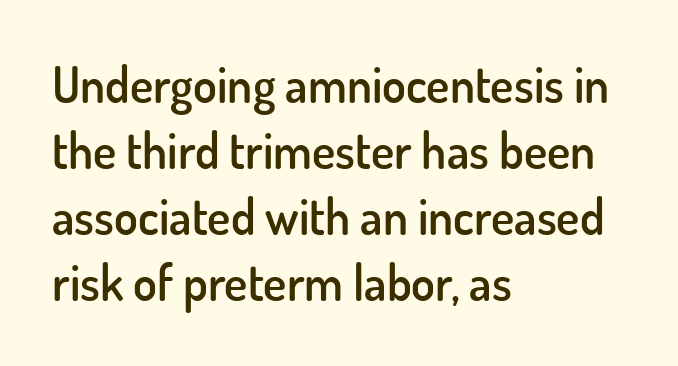
Left-aligned paragraph, ragged on the right. The rendering uses natural spacing where letterforms have individual widths. Observe the absence of serifs on each vertical stroke in this sample. Posture: vertical. One glance says typical: line gaps are just what's usual. The space beneath each line is pristine and unruled.
